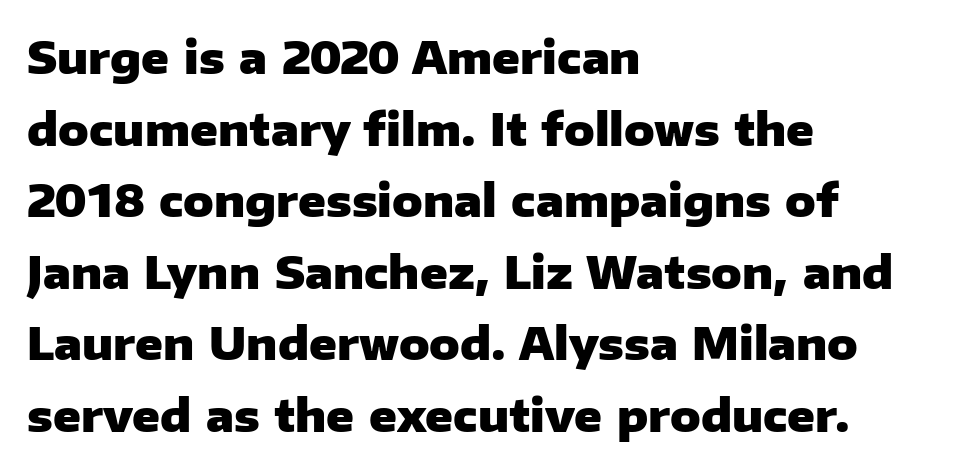
Q: Is the text bold? A: Yes.
Q: Is the text italic (slanted)? A: No, it is upright.
Q: Is the typeface a serif or a sans-serif typeface? A: Sans-serif.
Q: Is the text underlined? A: No.
Q: How is the paragraph aligned? A: Left-aligned.
Q: Is the spacing between letters normal or unusually wide? A: Normal.
Q: Is the spacing between lines tight, normal or loose? A: Normal.
Q: Width (condensed, normal, or wide)? A: Normal.
Q: Stroke contrast? A: Low.
Q: x-height? A: Medium.
Q: Monospaced? A: No.
